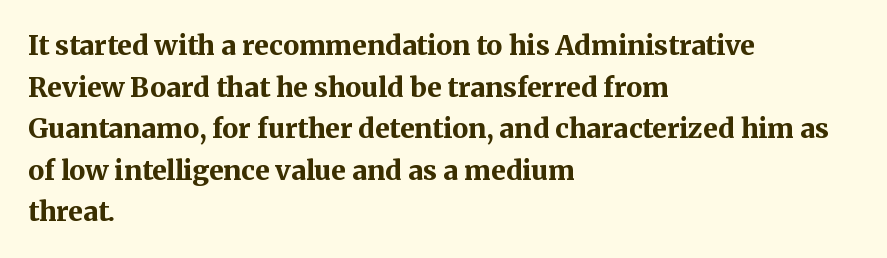
{"italic": "no", "bold": "yes", "underline": "no", "align": "left", "line_spacing": "normal", "line_spacing_ratio": 1.54, "letter_spacing": "normal", "letter_spacing_em": 0.0, "glyph_px": 27}
